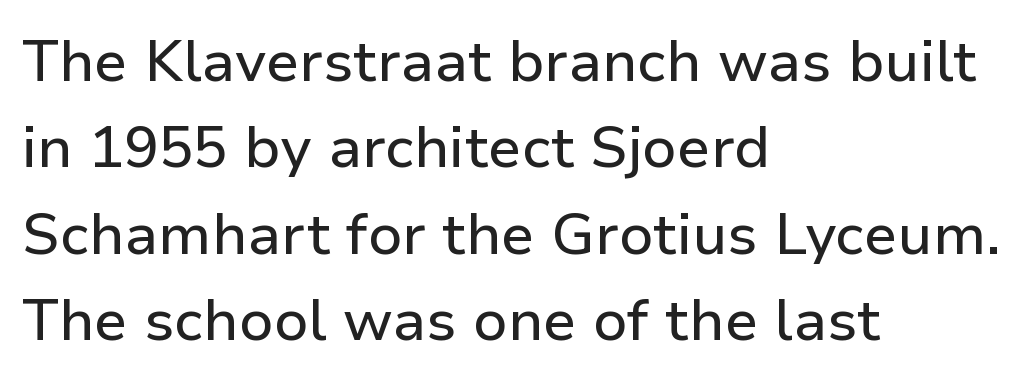
The paragraph has a hard left edge and a soft right edge. Each word holds together tightly as a unit, with standard inter-letter gaps. Line spacing here is normal. Descenders are the only things crossing below the line.
